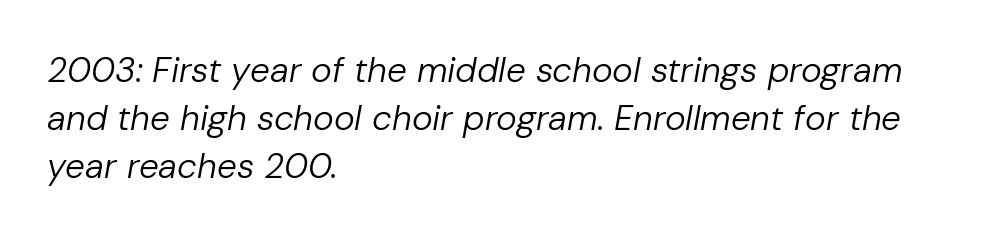
The image shows 35 px regular-weight type, italic (leaning right); set left-aligned, normal line spacing (1.37x), normal letter spacing, not underlined; low stroke contrast and a medium x-height.
